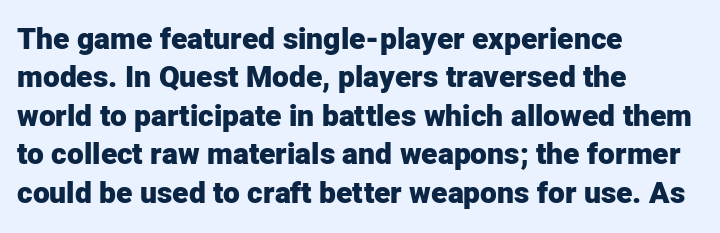
{"serif": "no", "italic": "no", "bold": "yes", "weight": "heavy", "width": "normal", "stroke_contrast": "low", "x_height": "medium", "monospaced": "no", "underline": "no", "align": "left", "line_spacing": "normal", "line_spacing_ratio": 1.28, "letter_spacing": "normal", "letter_spacing_em": 0.0, "glyph_px": 30}
